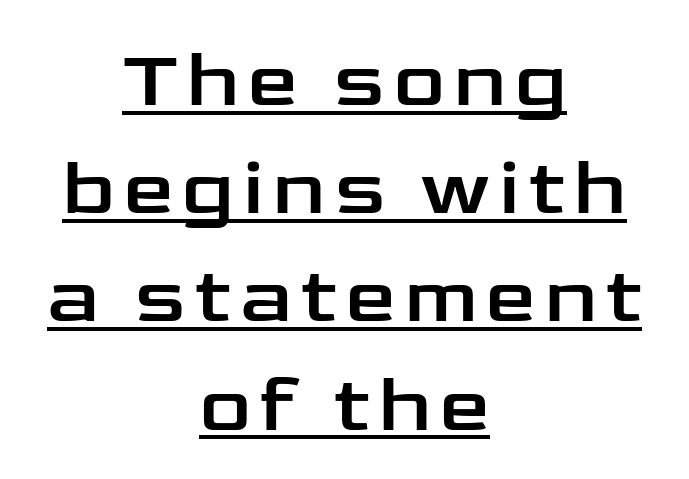
The image shows 79 px wide sans-serif type, upright; set centered, normal line spacing (1.37x), underlined; low stroke contrast and a medium x-height.
